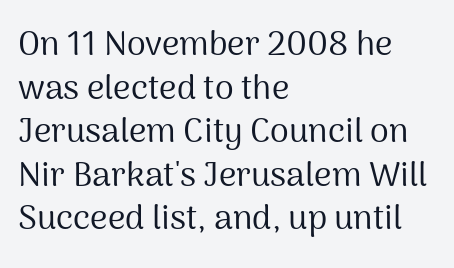
Q: Is the text bold? A: No.
Q: Is the text italic (slanted)? A: No, it is upright.
Q: Is the typeface a serif or a sans-serif typeface? A: Sans-serif.
Q: Is the text underlined? A: No.
Q: How is the paragraph aligned? A: Left-aligned.
Q: Is the spacing between letters normal or unusually wide? A: Normal.
Q: Is the spacing between lines tight, normal or loose? A: Normal.
Q: Width (condensed, normal, or wide)? A: Normal.
Q: Stroke contrast? A: Medium.
Q: x-height? A: Medium.
Q: Monospaced? A: No.
